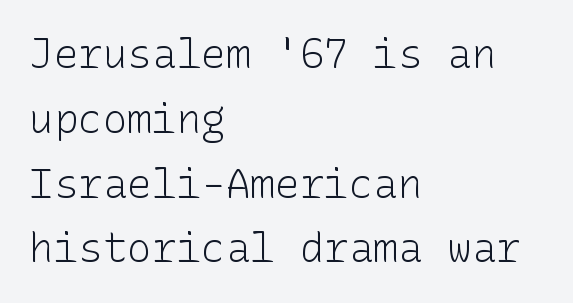
The image shows 41 px light sans-serif type, upright; set left-aligned, normal line spacing (1.58x), normal letter spacing, not underlined; low stroke contrast and a medium x-height.
